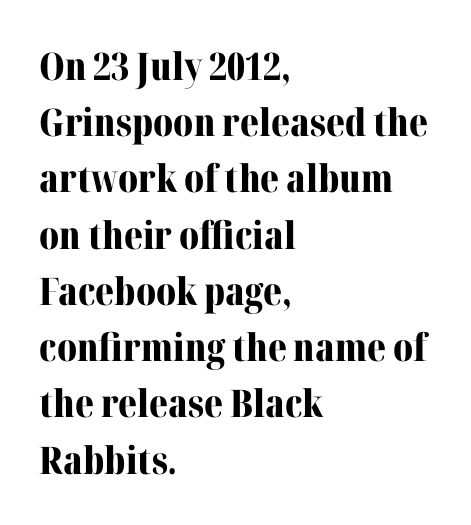
{"serif": "yes", "italic": "no", "bold": "yes", "weight": "bold", "width": "normal", "stroke_contrast": "medium", "x_height": "medium", "monospaced": "no", "underline": "no", "align": "left", "line_spacing": "normal", "line_spacing_ratio": 1.48, "letter_spacing": "normal", "letter_spacing_em": 0.0, "glyph_px": 38}
